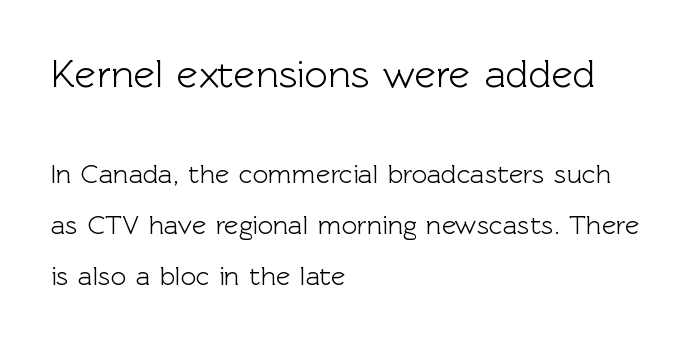
The image shows 40 px sans-serif type, upright; set left-aligned, line spacing 1.88x, normal letter spacing, not underlined; the first (top) block is 1.48x larger; a medium x-height.
